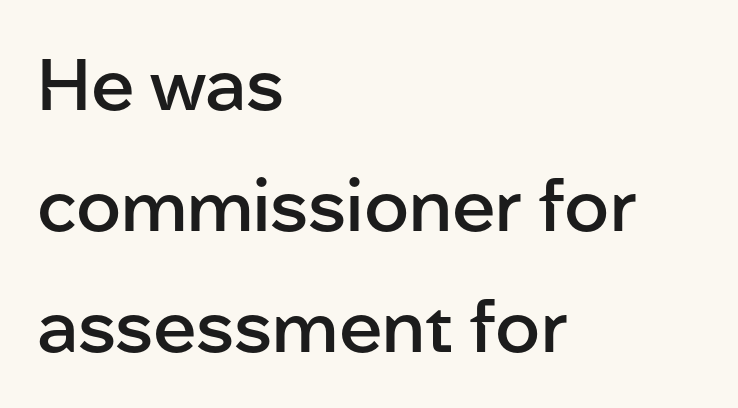
The image shows 72 px semibold sans-serif type, upright; set left-aligned, normal line spacing (1.68x), normal letter spacing, not underlined; low stroke contrast and a medium x-height.
